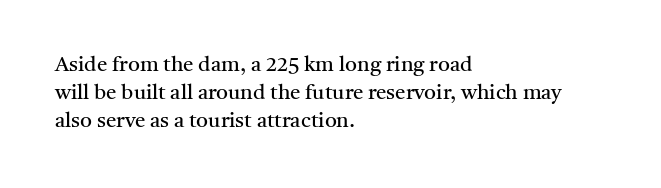
{"italic": "no", "bold": "no", "underline": "no", "align": "left", "line_spacing": "normal", "line_spacing_ratio": 1.33, "letter_spacing": "normal", "letter_spacing_em": 0.0, "glyph_px": 21}
